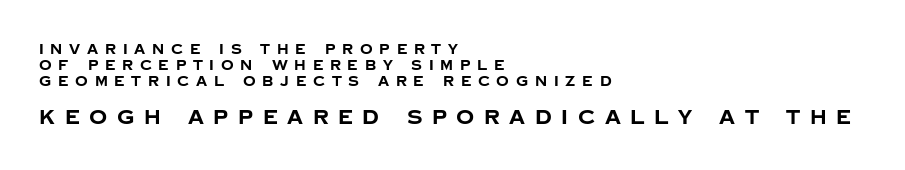
The axis of the letterforms is exactly vertical. Leading is clearly below the norm, producing a dense column. Top chunk: small. Bottom chunk: large. The paragraph shown leans on its left margin. Plain, unruled lines of type.
